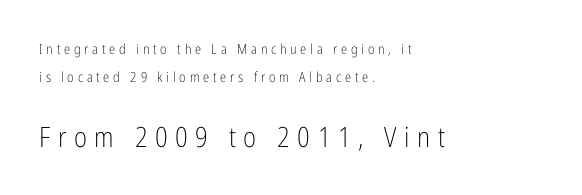
{"serif": "no", "italic": "no", "bold": "no", "weight": "light", "width": "condensed", "stroke_contrast": "low", "x_height": "medium", "monospaced": "no", "underline": "no", "align": "left", "line_spacing": "loose", "line_spacing_ratio": 1.98, "letter_spacing": "wide", "letter_spacing_em": 0.27, "larger_block": "second", "size_ratio": 2.0, "glyph_px": 28}
